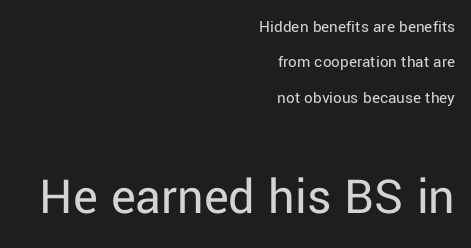
Grotesque or geometric, the face here clearly has no serifs. A clean baseline with only descenders dipping below it. Character widths vary here, with narrow letters taking less room than wide ones. Italic? Not at all — the glyphs are vertical. Compared with a typical body face, this is equally light or lighter still.
